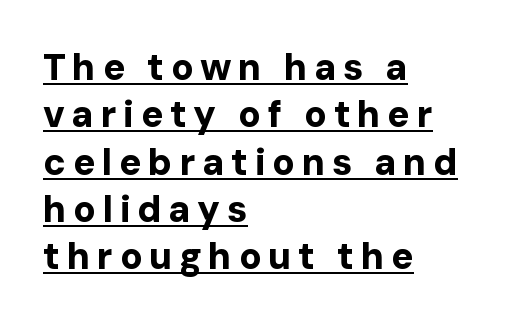
Caption: lettering with a line underneath. The passage is arranged the way most books set body copy — flush left. A typesetter would mark this as roman, not italic. Quick note: interline space is typical.
